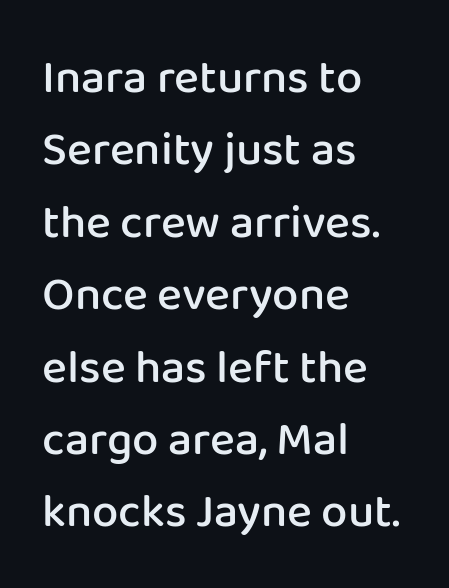
Baseline-to-baseline distance is the conventional proportion of letter height. The paragraph shown leans on its left margin. The specimen reads as upright at a glance. Set as a demibold, roughly 600 on the weight scale. Look at the tracking — it's just the regular setting, nothing added.
